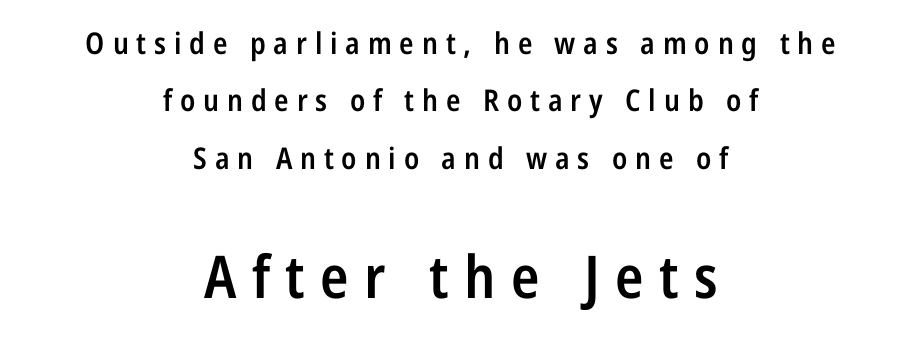
These lines are centered, leaving both edges ragged. Think of a printed novel: that variable character pitch is what you see here. Bold? Not quite — semibold, heavier than regular but stopping short. The face used here appears at its bigger size in the lower chunk. Substantial extra tracking has been applied to these lines. Lines of text with bare space underneath.
